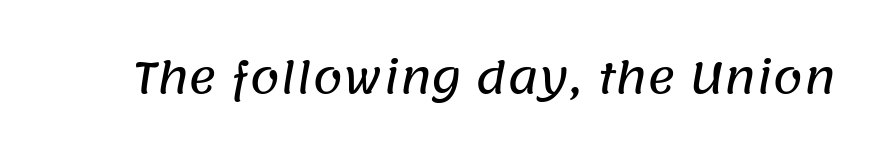
Q: Is the typeface a serif or a sans-serif typeface? A: Sans-serif.
Q: Is the text underlined? A: No.
Q: Is the spacing between letters normal or unusually wide? A: Normal.
Q: Width (condensed, normal, or wide)? A: Normal.
Q: Stroke contrast? A: Low.
Q: x-height? A: Large.
Q: Monospaced? A: No.
